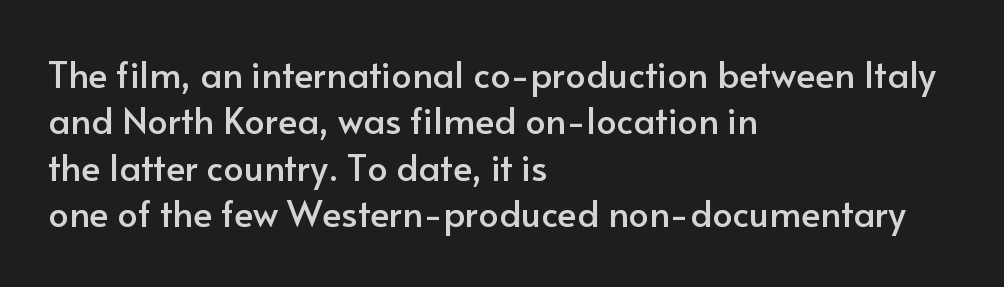
The rag falls on the right side of this text block. Check where the strokes stop: nothing finishes them off — pure sans. Every stem runs plumb, perpendicular to the baseline. One glance says typical: line gaps are just what's usual. Is this a fixed-width face? No — the glyphs have proportional, varying widths. This rendering leaves character spacing at its baseline value.
